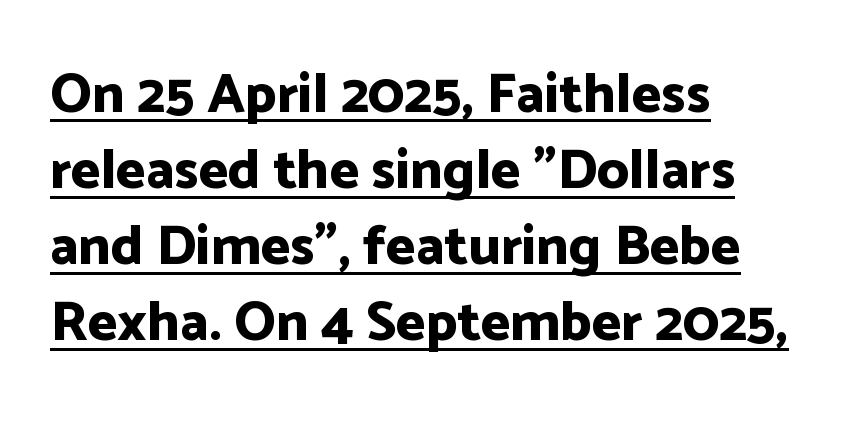
Pretty heavy lettering here — definitely bold. Standard letterfit; no display-style spreading of the glyphs. Do the characters align in a grid? No, the font is proportional. A rule runs beneath these lines of type. The passage shown is typeset with a sans-serif family. Italic: no, the glyphs are upright roman.
